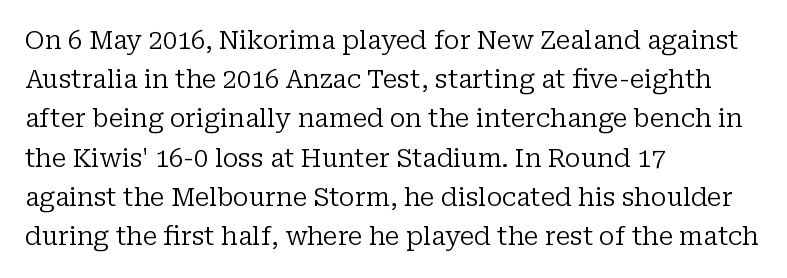
Is this a heavy cut? Hardly; it is regular or lighter. In CSS terms this would be text-align: left. Words appear dense and cohesive because spacing is normal. The gap between lines stays unmarked. Reading down the column, the eye jumps a familiar distance to each next line. This is roman type, the default non-slanted kind.
